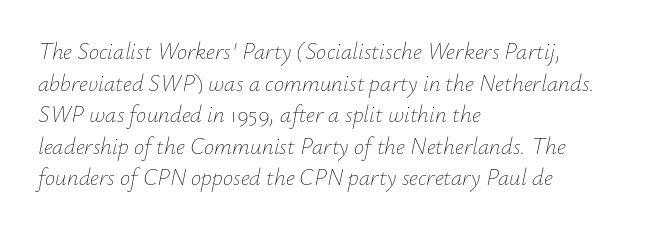
The image shows 23 px text type, italic (leaning right); set left-aligned, normal line spacing (1.37x), normal letter spacing, not underlined.
